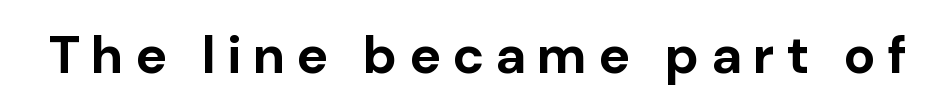
The image shows 53 px bold sans-serif type, upright; set unusually wide letter spacing (+0.21 em), not underlined; low stroke contrast and a medium x-height.
